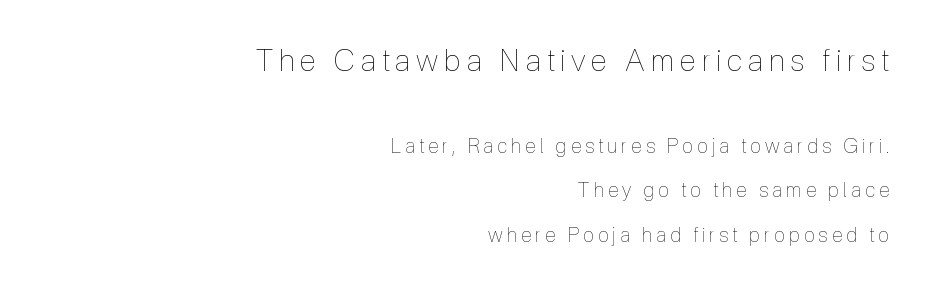
Q: Is the text bold? A: No.
Q: Is the text italic (slanted)? A: No, it is upright.
Q: Is the text underlined? A: No.
Q: How is the paragraph aligned? A: Right-aligned.
Q: Is the spacing between letters normal or unusually wide? A: Unusually wide.
Q: Is the spacing between lines tight, normal or loose? A: Loose.
Q: Which block of text is set in a larger size, the first (top) or the second (bottom)? A: The first (top) one.
Q: Width (condensed, normal, or wide)? A: Condensed.
Q: x-height? A: Medium.
Q: Monospaced? A: No.
